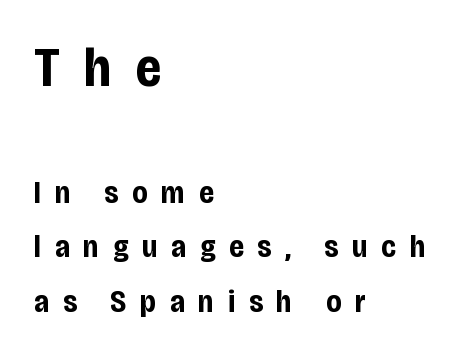
The image shows 55 px bold, condensed sans-serif type, upright; set left-aligned, line spacing 1.75x, unusually wide letter spacing (+0.45 em), not underlined; the first (top) block is 1.77x larger; low stroke contrast and a large x-height.
